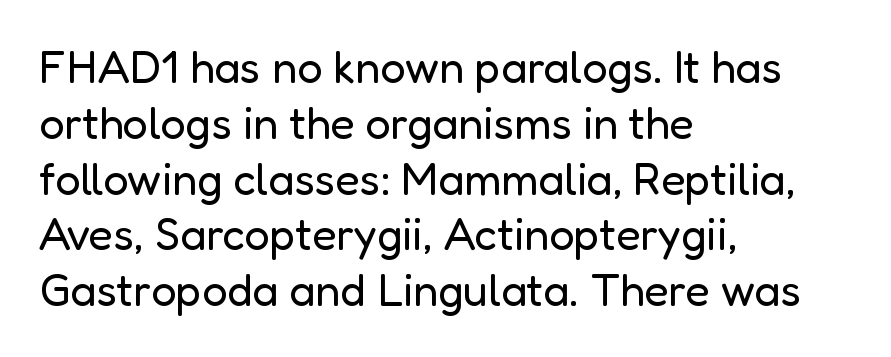
Q: Is the text bold? A: No.
Q: Is the text italic (slanted)? A: No, it is upright.
Q: Is the typeface a serif or a sans-serif typeface? A: Sans-serif.
Q: Is the text underlined? A: No.
Q: How is the paragraph aligned? A: Left-aligned.
Q: Is the spacing between letters normal or unusually wide? A: Normal.
Q: Width (condensed, normal, or wide)? A: Normal.
Q: Stroke contrast? A: Low.
Q: x-height? A: Medium.
Q: Monospaced? A: No.
